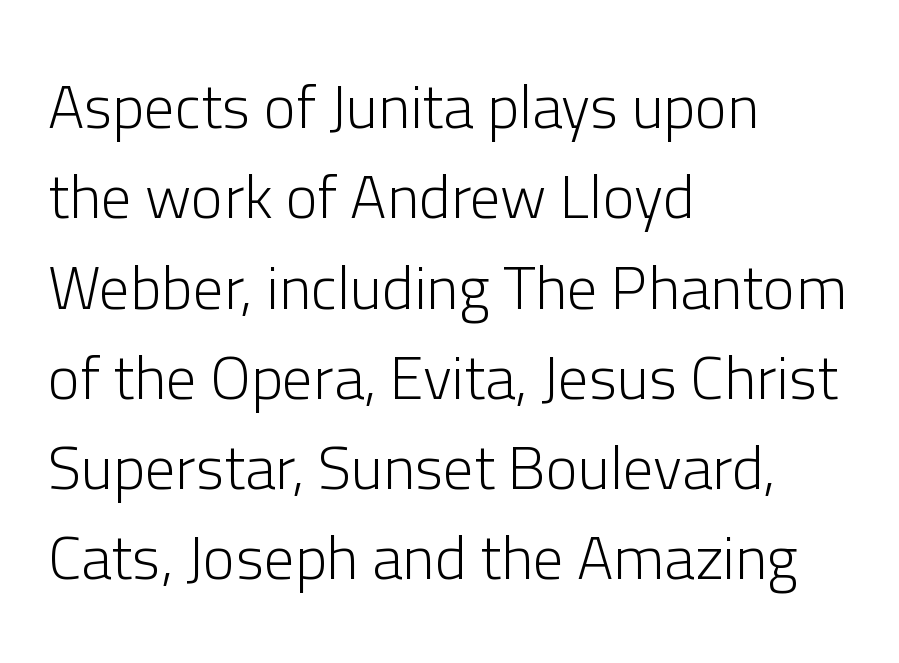
{"serif": "no", "italic": "no", "bold": "no", "weight": "light", "width": "normal", "stroke_contrast": "low", "x_height": "medium", "monospaced": "no", "underline": "no", "align": "left", "line_spacing": "normal", "line_spacing_ratio": 1.48, "letter_spacing": "normal", "letter_spacing_em": 0.0, "glyph_px": 61}
